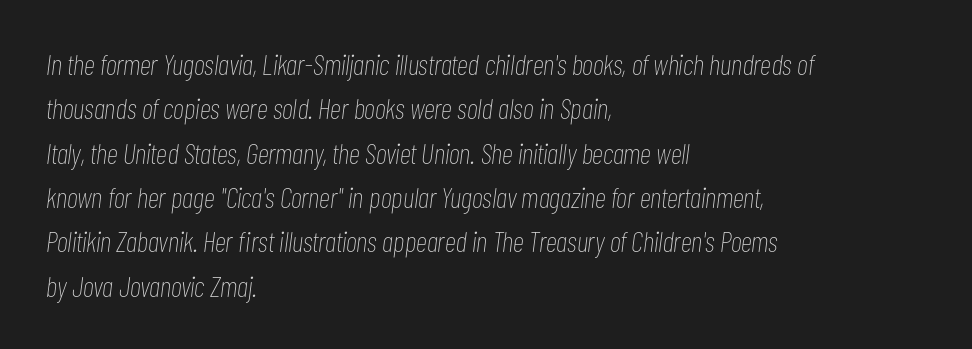
Successive baselines arrive at the customary interval. The passage shown has conventional tracking throughout. The weight tops out at a normal text grade. This is oblique type, the kind used for emphasis or titles.
